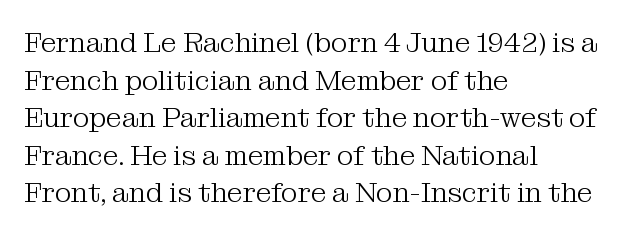
{"serif": "yes", "italic": "no", "bold": "no", "weight": "light", "width": "normal", "stroke_contrast": "medium", "x_height": "medium", "monospaced": "no", "underline": "no", "align": "left", "line_spacing": "normal", "line_spacing_ratio": 1.34, "letter_spacing": "normal", "letter_spacing_em": 0.0, "glyph_px": 28}
